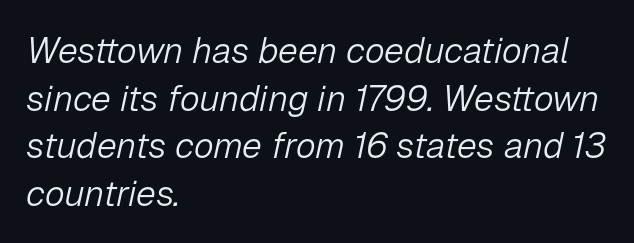
Students, observe: this is what conventionally led text looks like. Inter-character spacing is left at the font's built-in metrics. The rendering uses natural spacing where letterforms have individual widths. The strokes are not fattened; the text isn't bold. This is oblique type, the kind used for emphasis or titles. Words float on clear page, feet unadorned.
